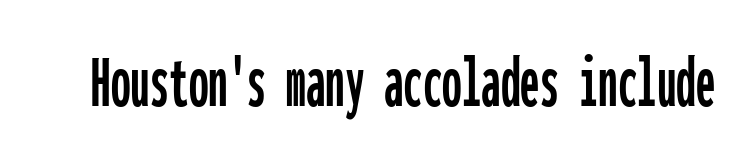
Q: Is the text italic (slanted)? A: No, it is upright.
Q: Is the typeface a serif or a sans-serif typeface? A: Sans-serif.
Q: Is the text underlined? A: No.
Q: Is the spacing between letters normal or unusually wide? A: Normal.
Q: Width (condensed, normal, or wide)? A: Condensed.
Q: Stroke contrast? A: Low.
Q: x-height? A: Medium.
Q: Monospaced? A: Yes.
